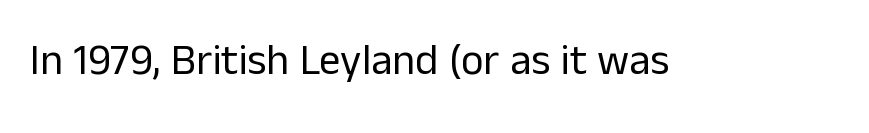
The image shows 43 px regular-weight sans-serif type, upright; set normal letter spacing, not underlined; low stroke contrast and a medium x-height.
